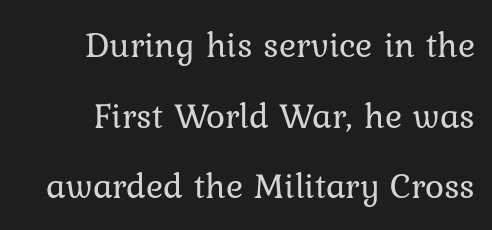
Do the letters lean? They stand straight. Is the letter spacing exaggerated? No — it looks like the ordinary default. The block of text is sparse from top to bottom, with ample space between rows. Looks like regular typesetting: each glyph gets only the width it needs. Think standard paragraph weight, or any step lighter than that.
